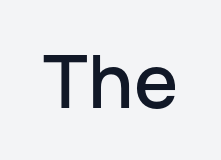
This is sans-serif lettering, the kind often seen on screens and signage. Nobody touched the tracking dial on this one. Clear beneath every line of the passage. Quick note: not italic, upright. This sample has the flowing, uneven cadence of proportional lettering.
